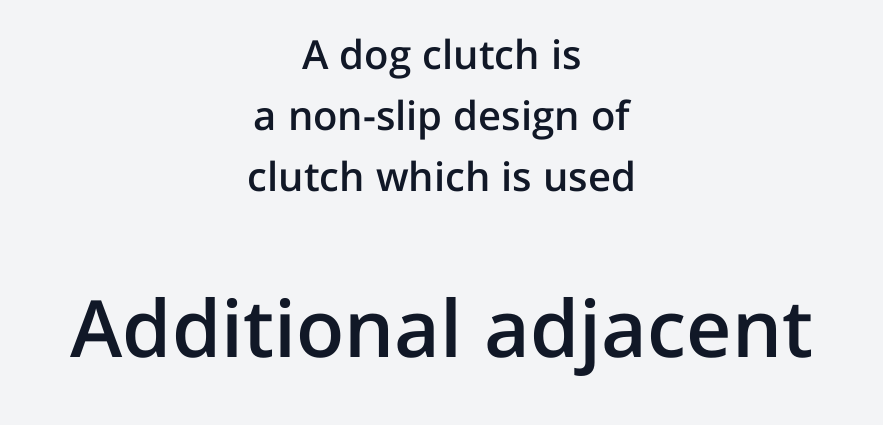
The image shows 79 px semibold sans-serif type, upright; set centered, normal line spacing (1.53x), normal letter spacing, not underlined; the second (bottom) block is 1.98x larger; low stroke contrast and a medium x-height.
